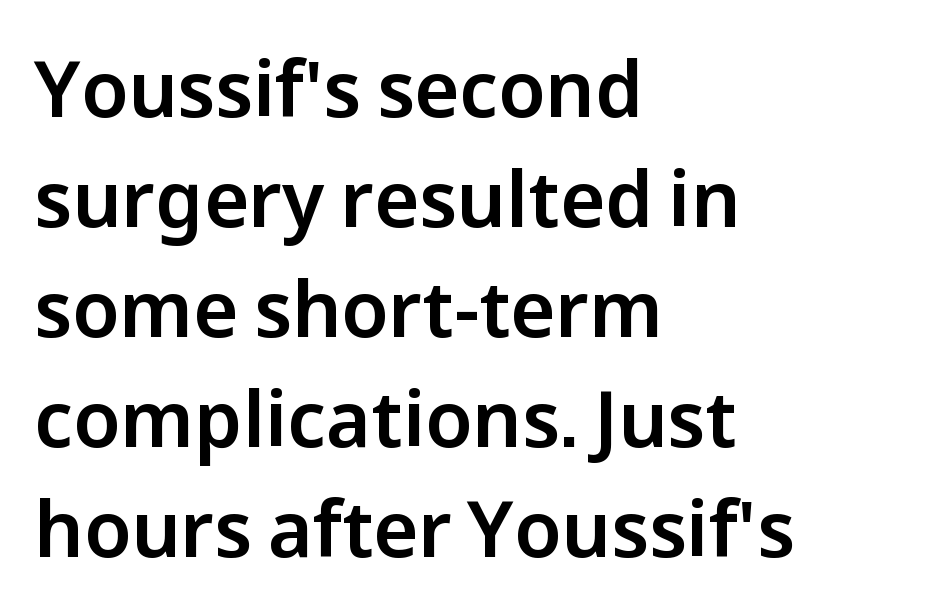
Grotesque or geometric, the face here clearly has no serifs. Observe the ordinary spacing: letters are neighbours, not strangers. Spacing verdict: proportional, widths tailored to each character. Unlike italic type, these characters show no tilt at all. A normal amount of white space separates one row of letters from the next. The space beneath each line is pristine and unruled.
